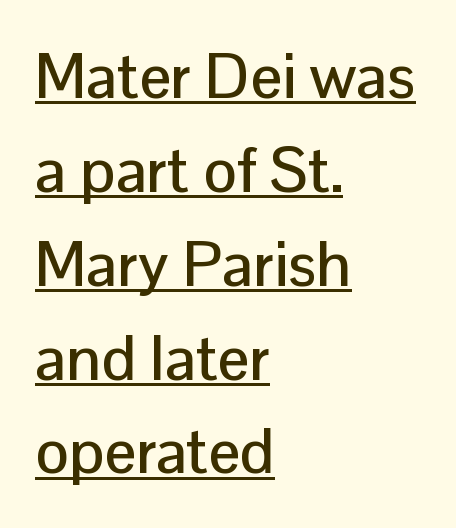
A typographer would call this underscored text. This sample uses a sans-serif face. Does the copy run flush right? No — it runs flush left. Character widths vary here, with narrow letters taking less room than wide ones.
